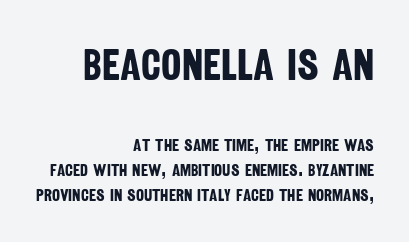
Q: Is the text bold? A: Yes.
Q: Is the typeface a serif or a sans-serif typeface? A: Sans-serif.
Q: Is the text underlined? A: No.
Q: How is the paragraph aligned? A: Right-aligned.
Q: Is the spacing between letters normal or unusually wide? A: Normal.
Q: Is the spacing between lines tight, normal or loose? A: Normal.
Q: Which block of text is set in a larger size, the first (top) or the second (bottom)? A: The first (top) one.
Q: Width (condensed, normal, or wide)? A: Condensed.
Q: Stroke contrast? A: Low.
Q: x-height? A: Large.
Q: Monospaced? A: No.
